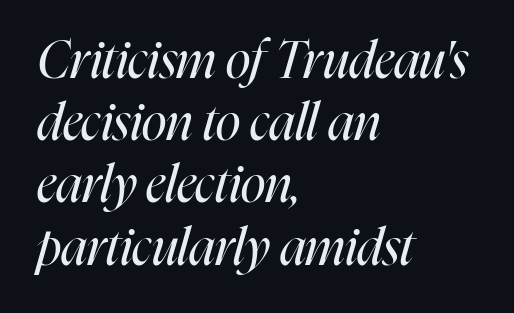
{"italic": "yes", "lean": "right", "slant_degrees": 16, "bold": "no", "weight": "regular", "width": "condensed", "stroke_contrast": "high", "x_height": "medium", "monospaced": "no", "underline": "no", "align": "left", "line_spacing_ratio": 1.22, "letter_spacing": "normal", "letter_spacing_em": 0.0, "glyph_px": 51}
